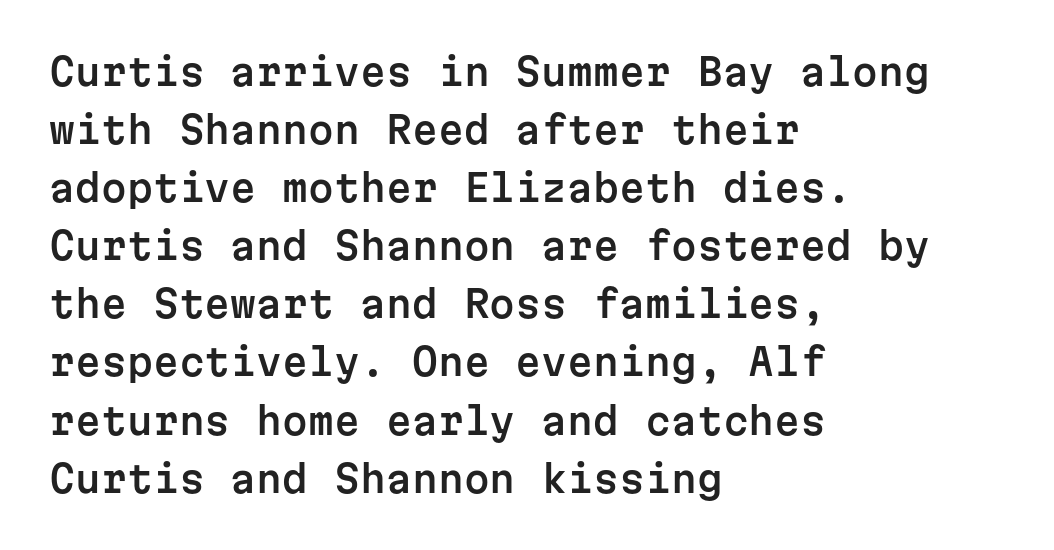
The image shows 37 px sans-serif type, upright, monospaced; set left-aligned, normal line spacing (1.57x), normal letter spacing, not underlined; low stroke contrast and a medium x-height.
